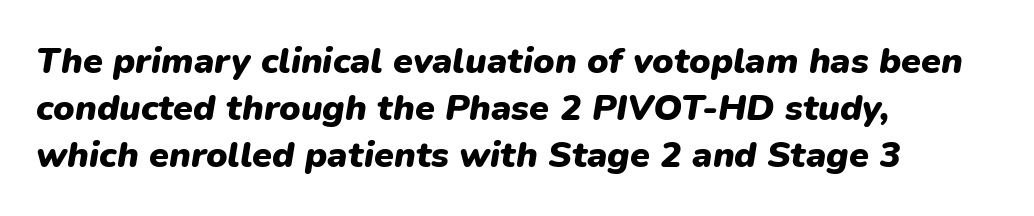
{"italic": "yes", "lean": "right", "slant_degrees": 9, "bold": "yes", "weight": "heavy", "width": "normal", "stroke_contrast": "low", "x_height": "medium", "monospaced": "no", "underline": "no", "align": "left", "line_spacing": "normal", "line_spacing_ratio": 1.3, "letter_spacing": "normal", "letter_spacing_em": 0.0, "glyph_px": 36}
